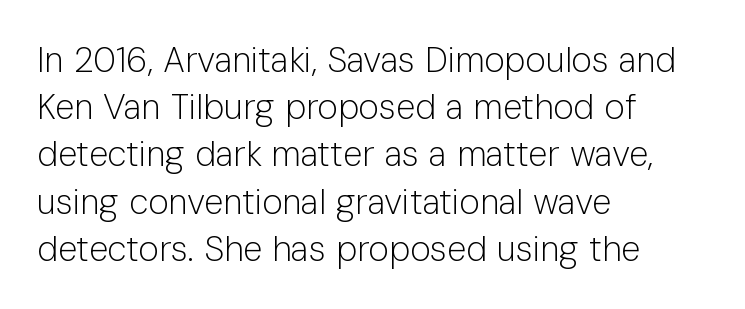
{"serif": "no", "italic": "no", "bold": "no", "weight": "light", "width": "normal", "stroke_contrast": "low", "x_height": "medium", "monospaced": "no", "underline": "no", "align": "left", "line_spacing": "normal", "line_spacing_ratio": 1.35, "letter_spacing": "normal", "letter_spacing_em": 0.0, "glyph_px": 35}
